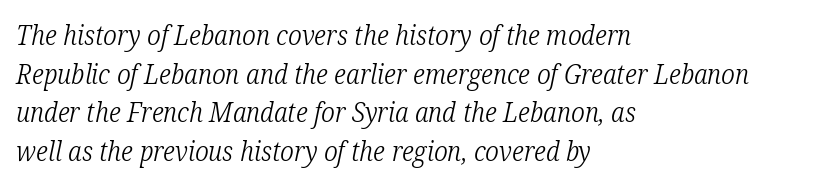
The strokes are not fattened; the text isn't bold. These lines sit exactly where default settings would place them. This rendering uses left alignment, leaving the right contour irregular. You can tell it's italic because the verticals aren't actually vertical.
